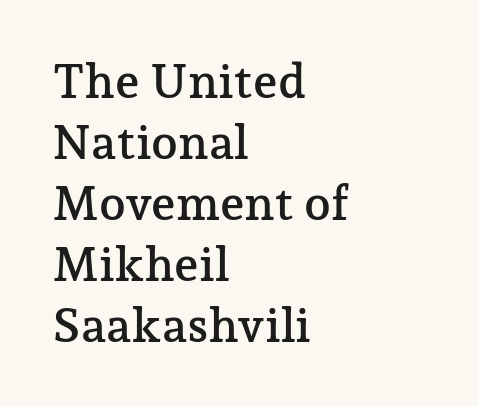
No extra tracking has been applied to these lines. Is the block centered? No — it sits flush against the left margin. Look at the bottom of the vertical strokes: they flare into serifs here. Unlike italic type, these characters show no tilt at all. Spacing verdict: proportional, widths tailored to each character. Leading matches the norm, producing a regular column.
